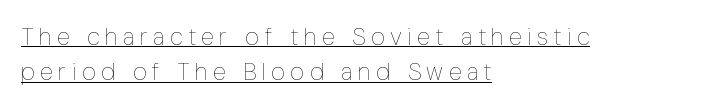
{"italic": "no", "bold": "no", "underline": "yes", "align": "left", "line_spacing": "normal", "line_spacing_ratio": 1.46, "letter_spacing": "wide", "letter_spacing_em": 0.23, "glyph_px": 24}
